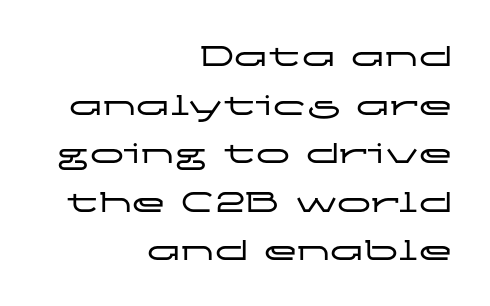
This sample keeps an unexceptional amount of space between lines. Character widths vary here, with narrow letters taking less room than wide ones. Does the copy run flush right? Yes — the right margin is perfectly even. Nope, not italic — everything's standing straight.
